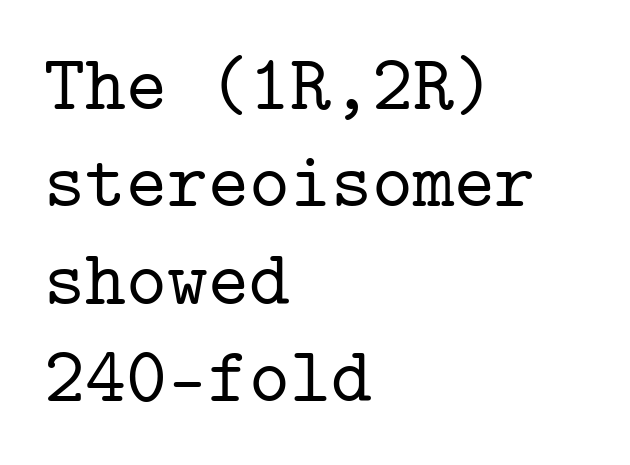
The image shows 78 px serif type, upright, monospaced; set left-aligned, normal line spacing (1.25x), normal letter spacing, not underlined; low stroke contrast and a medium x-height.
